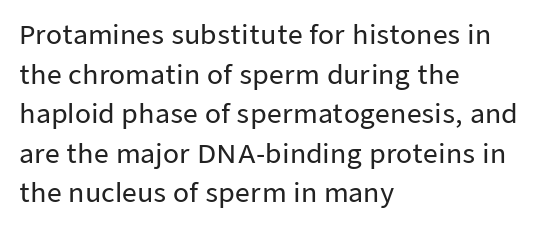
Q: Is the text italic (slanted)? A: No, it is upright.
Q: Is the text underlined? A: No.
Q: How is the paragraph aligned? A: Left-aligned.
Q: Is the spacing between letters normal or unusually wide? A: Normal.
Q: Is the spacing between lines tight, normal or loose? A: Normal.
